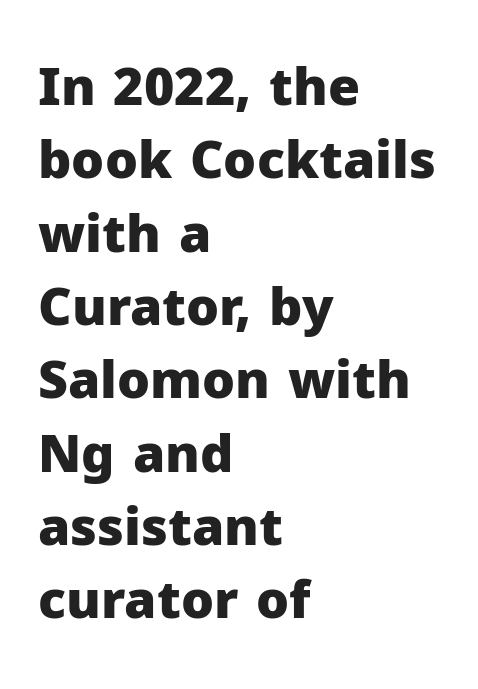
Q: Is the text bold? A: Yes.
Q: Is the text italic (slanted)? A: No, it is upright.
Q: Is the typeface a serif or a sans-serif typeface? A: Sans-serif.
Q: Is the text underlined? A: No.
Q: How is the paragraph aligned? A: Left-aligned.
Q: Is the spacing between letters normal or unusually wide? A: Normal.
Q: Is the spacing between lines tight, normal or loose? A: Normal.
Q: Width (condensed, normal, or wide)? A: Normal.
Q: Stroke contrast? A: Low.
Q: x-height? A: Medium.
Q: Monospaced? A: No.
